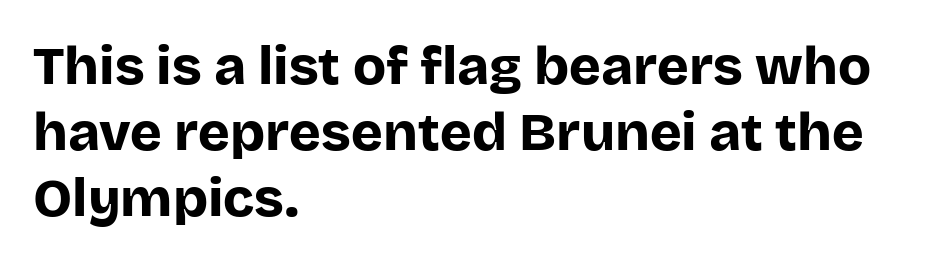
{"serif": "no", "italic": "no", "bold": "yes", "weight": "bold", "width": "normal", "stroke_contrast": "low", "x_height": "large", "monospaced": "no", "underline": "no", "align": "left", "line_spacing_ratio": 1.22, "letter_spacing": "normal", "letter_spacing_em": 0.0, "glyph_px": 54}
